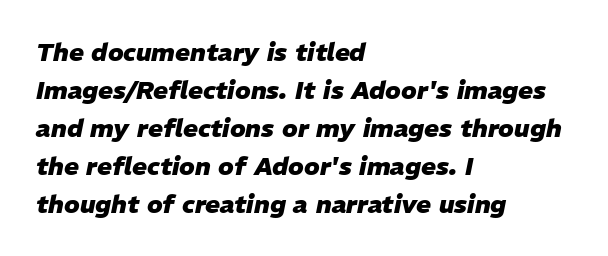
Q: Is the text bold? A: Yes.
Q: Is the text italic (slanted)? A: Yes, it leans right by about 11 degrees.
Q: Is the text underlined? A: No.
Q: How is the paragraph aligned? A: Left-aligned.
Q: Is the spacing between letters normal or unusually wide? A: Normal.
Q: Is the spacing between lines tight, normal or loose? A: Normal.
